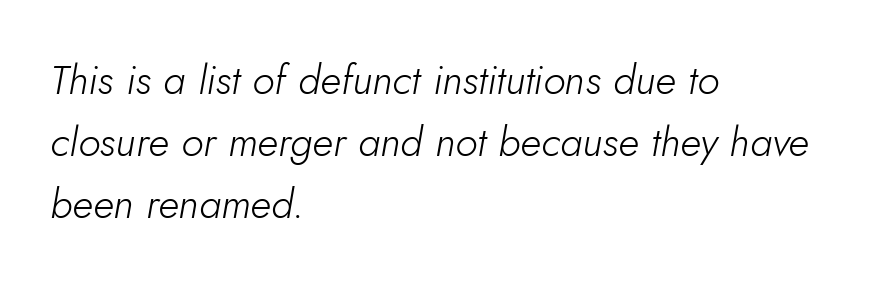
{"italic": "yes", "lean": "right", "slant_degrees": 5, "bold": "no", "weight": "light", "width": "normal", "stroke_contrast": "low", "x_height": "small", "monospaced": "no", "underline": "no", "align": "left", "line_spacing": "normal", "line_spacing_ratio": 1.51, "letter_spacing": "normal", "letter_spacing_em": 0.0, "glyph_px": 41}
